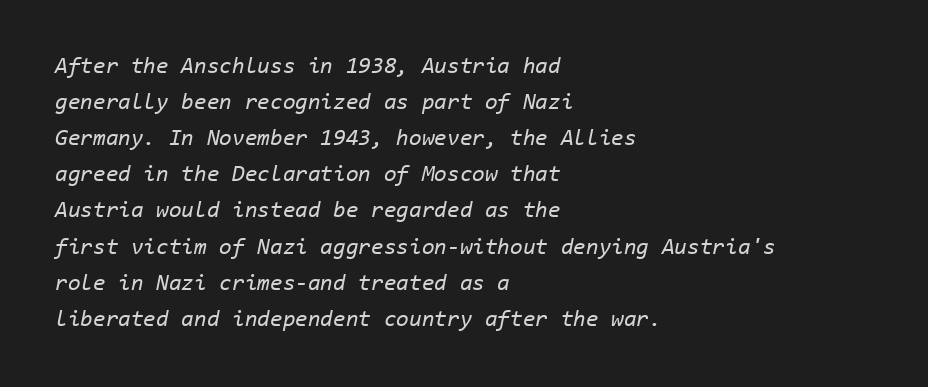
Q: Is the text bold? A: No.
Q: Is the text italic (slanted)? A: Yes, it leans right by about 11 degrees.
Q: Is the text underlined? A: No.
Q: How is the paragraph aligned? A: Left-aligned.
Q: Is the spacing between letters normal or unusually wide? A: Normal.
Q: Is the spacing between lines tight, normal or loose? A: Normal.
